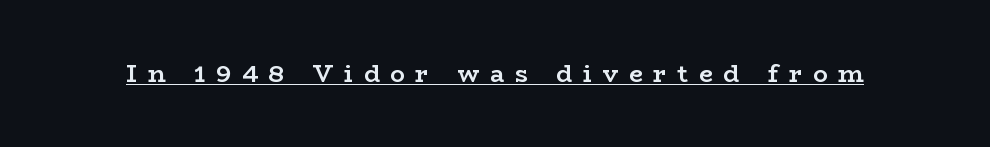
Q: Is the text bold? A: Yes.
Q: Is the text italic (slanted)? A: No, it is upright.
Q: Is the text underlined? A: Yes.
Q: Is the spacing between letters normal or unusually wide? A: Unusually wide.
